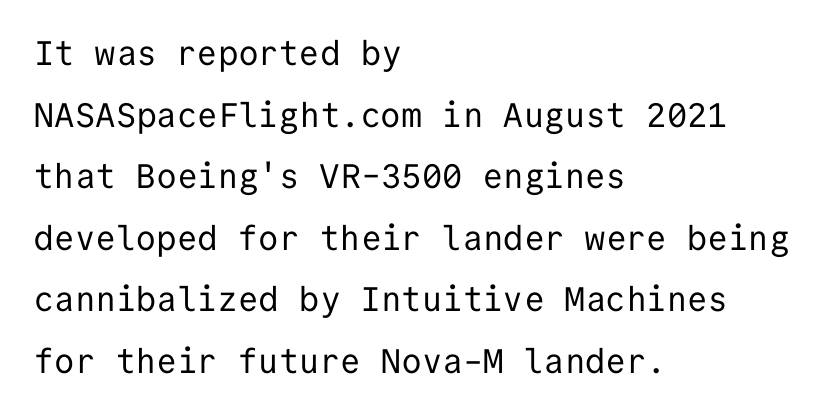
The letterforms sit at book weight or below. The specimen omits any rule beneath the text block's lines. Caption: standard tracking, unaltered. The typeface chosen for these lines omits serifs.
